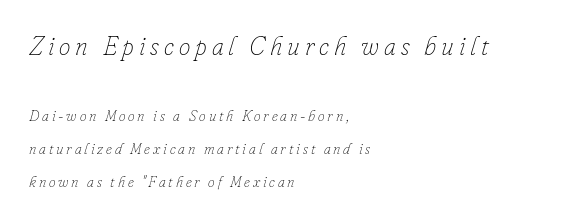
{"italic": "yes", "lean": "right", "slant_degrees": 16, "bold": "no", "underline": "no", "align": "left", "line_spacing": "loose", "line_spacing_ratio": 2.18, "larger_block": "first", "size_ratio": 1.73, "glyph_px": 26}
